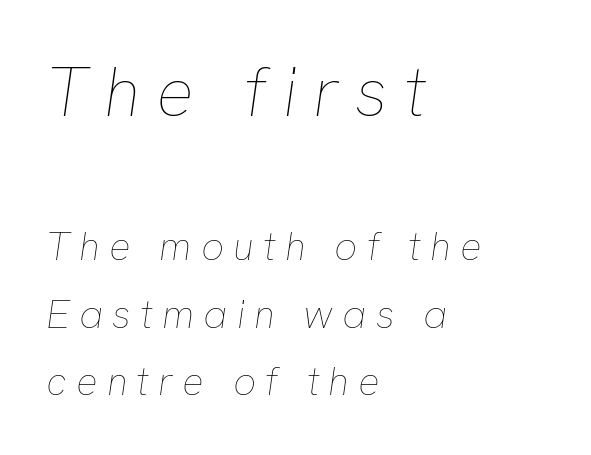
{"italic": "yes", "lean": "right", "slant_degrees": 8, "bold": "no", "weight": "thin", "width": "normal", "stroke_contrast": "low", "x_height": "medium", "monospaced": "no", "underline": "no", "align": "left", "line_spacing": "normal", "line_spacing_ratio": 1.69, "letter_spacing": "wide", "letter_spacing_em": 0.23, "larger_block": "first", "size_ratio": 1.75, "glyph_px": 70}
